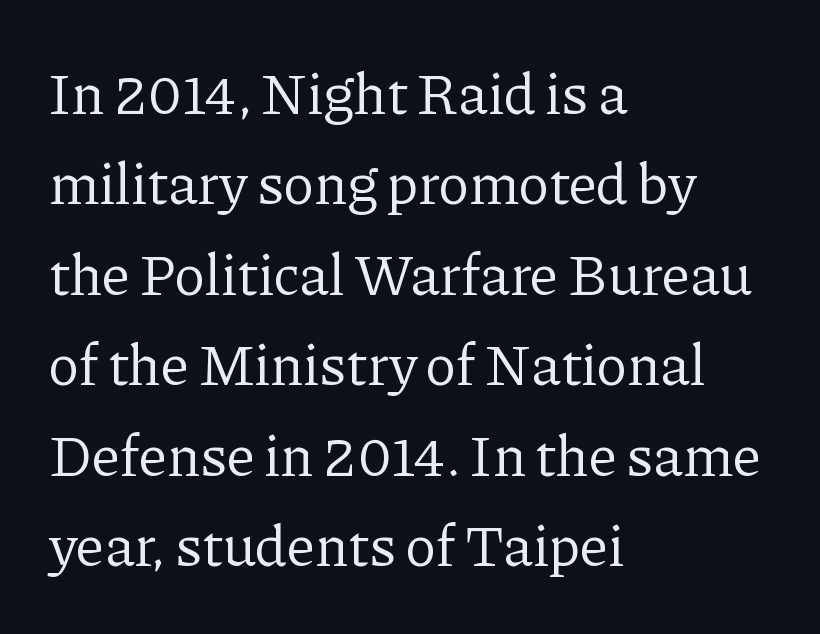
Q: Is the text bold? A: No.
Q: Is the text italic (slanted)? A: No, it is upright.
Q: Is the typeface a serif or a sans-serif typeface? A: Serif.
Q: Is the text underlined? A: No.
Q: How is the paragraph aligned? A: Left-aligned.
Q: Is the spacing between letters normal or unusually wide? A: Normal.
Q: Is the spacing between lines tight, normal or loose? A: Normal.
Q: Width (condensed, normal, or wide)? A: Normal.
Q: Stroke contrast? A: Low.
Q: x-height? A: Medium.
Q: Monospaced? A: No.
